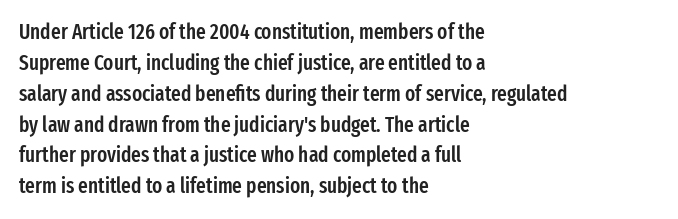
The image shows 21 px text type, upright; set left-aligned, normal line spacing (1.47x), normal letter spacing, not underlined.
